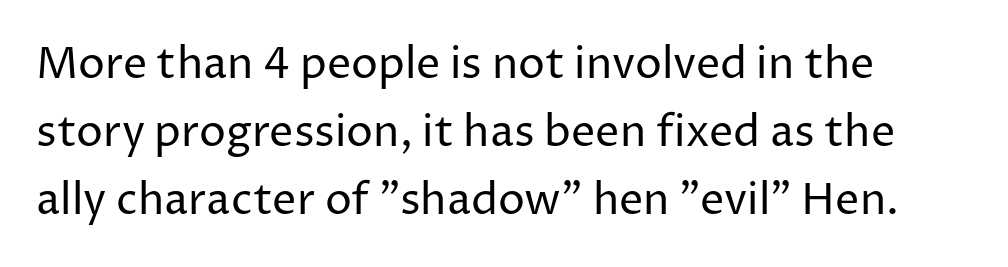
The image shows 43 px regular-weight sans-serif type, upright; set left-aligned, normal line spacing (1.58x), normal letter spacing, not underlined; low stroke contrast and a medium x-height.
